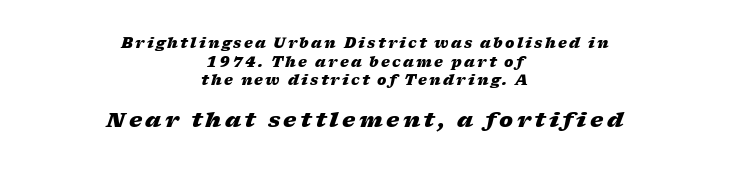
The image shows 21 px bold type, italic (leaning right); set centered, normal line spacing (1.33x), not underlined; the second (bottom) block is 1.5x larger.
